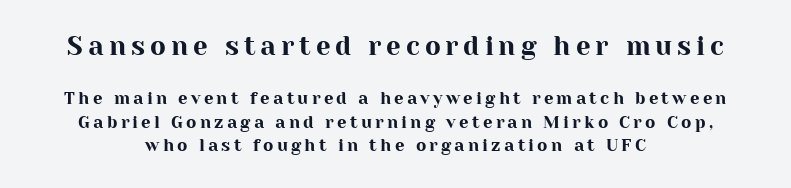
Q: Is the text italic (slanted)? A: No, it is upright.
Q: Is the text underlined? A: No.
Q: How is the paragraph aligned? A: Centered.
Q: Is the spacing between lines tight, normal or loose? A: Normal.
Q: Which block of text is set in a larger size, the first (top) or the second (bottom)? A: The first (top) one.
